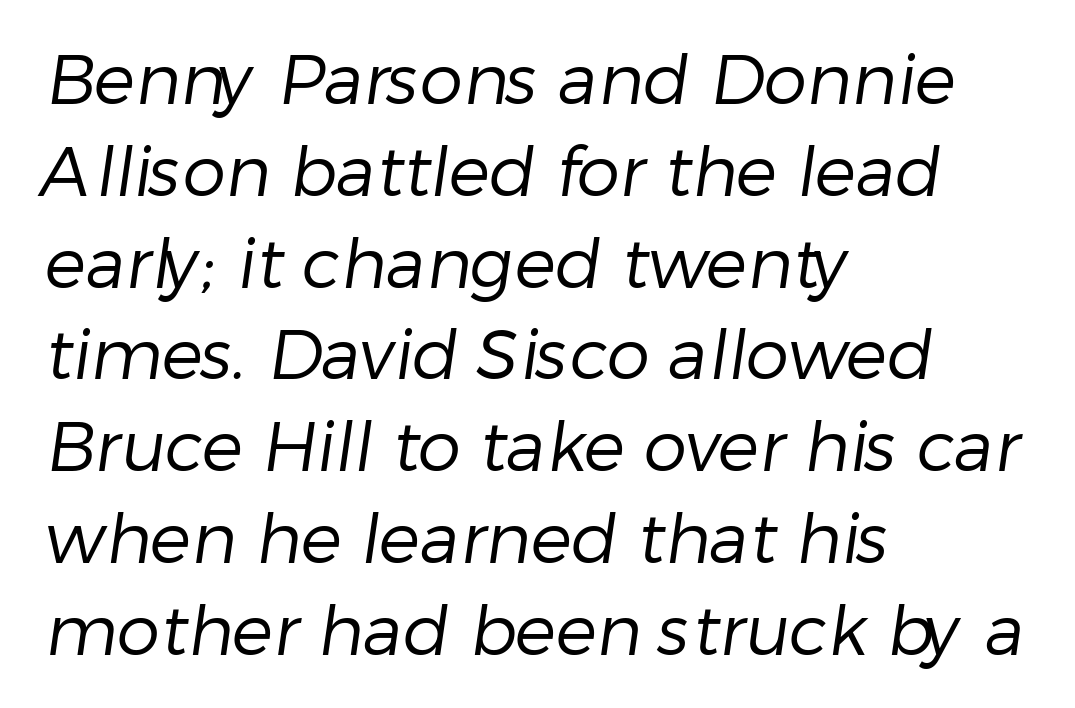
{"serif": "no", "bold": "no", "weight": "regular", "width": "normal", "stroke_contrast": "low", "x_height": "medium", "monospaced": "no", "underline": "no", "align": "left", "line_spacing": "normal", "line_spacing_ratio": 1.33, "letter_spacing": "normal", "letter_spacing_em": 0.0, "glyph_px": 69}
